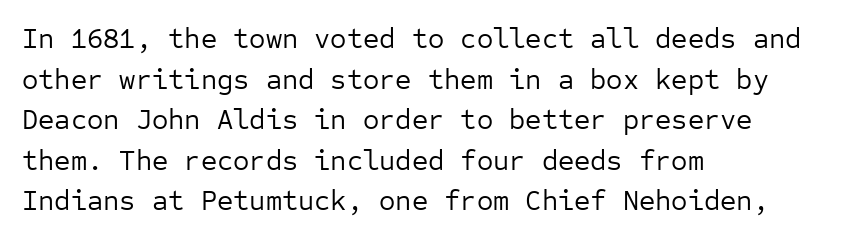
Q: Is the text bold? A: No.
Q: Is the text italic (slanted)? A: No, it is upright.
Q: Is the typeface a serif or a sans-serif typeface? A: Sans-serif.
Q: Is the text underlined? A: No.
Q: How is the paragraph aligned? A: Left-aligned.
Q: Is the spacing between letters normal or unusually wide? A: Normal.
Q: Is the spacing between lines tight, normal or loose? A: Normal.
Q: Width (condensed, normal, or wide)? A: Normal.
Q: Stroke contrast? A: Low.
Q: x-height? A: Medium.
Q: Monospaced? A: Yes.
